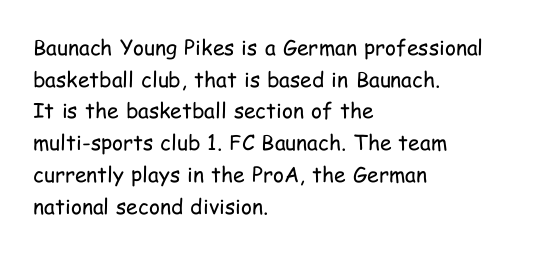
{"italic": "no", "bold": "no", "underline": "no", "align": "left", "line_spacing": "normal", "line_spacing_ratio": 1.51, "letter_spacing": "normal", "letter_spacing_em": 0.0, "glyph_px": 21}
